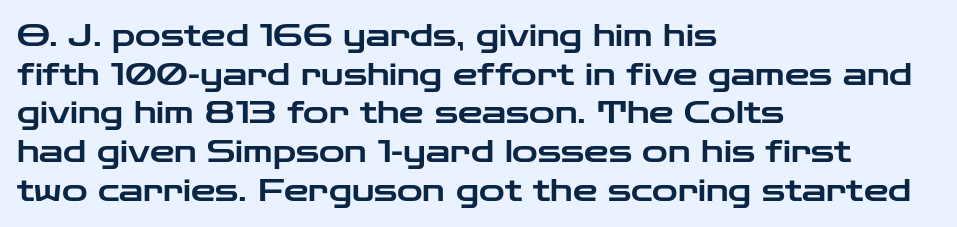
Q: Is the text italic (slanted)? A: No, it is upright.
Q: Is the typeface a serif or a sans-serif typeface? A: Sans-serif.
Q: Is the text underlined? A: No.
Q: How is the paragraph aligned? A: Left-aligned.
Q: Is the spacing between letters normal or unusually wide? A: Normal.
Q: Is the spacing between lines tight, normal or loose? A: Normal.
Q: Width (condensed, normal, or wide)? A: Wide.
Q: Stroke contrast? A: Low.
Q: x-height? A: Medium.
Q: Monospaced? A: No.
